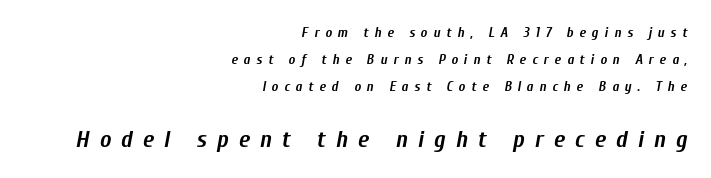
{"italic": "yes", "lean": "right", "slant_degrees": 10, "bold": "yes", "underline": "no", "align": "right", "line_spacing": "loose", "line_spacing_ratio": 1.94, "letter_spacing": "wide", "letter_spacing_em": 0.42, "larger_block": "second", "size_ratio": 1.71, "glyph_px": 24}
